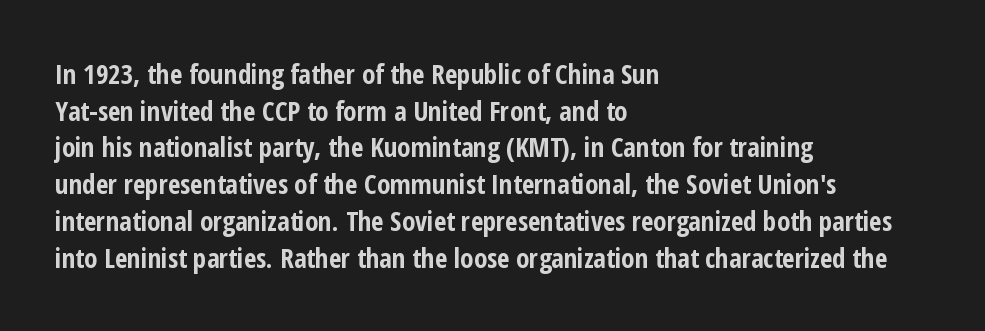
Casual observation: everything's shoved over to the left. Look at the tracking — it's just the regular setting, nothing added. The rendering uses a moderate line-height, typical for paragraphs. Decoration check: the copy has no underline. The face used here has the dense, thick strokes of a bold. The typography opts for an upright posture over an oblique one.
